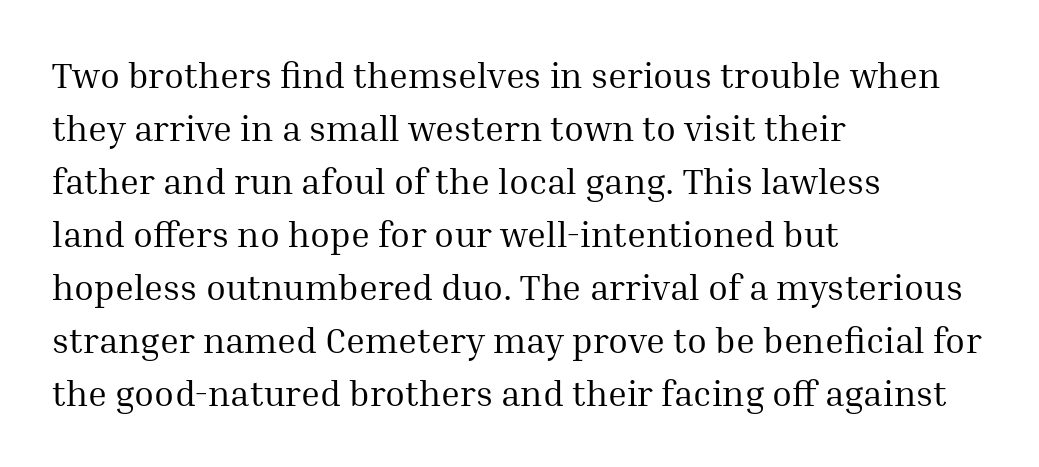
Q: Is the text bold? A: No.
Q: Is the text italic (slanted)? A: No, it is upright.
Q: Is the typeface a serif or a sans-serif typeface? A: Serif.
Q: Is the text underlined? A: No.
Q: How is the paragraph aligned? A: Left-aligned.
Q: Is the spacing between letters normal or unusually wide? A: Normal.
Q: Is the spacing between lines tight, normal or loose? A: Normal.
Q: Width (condensed, normal, or wide)? A: Normal.
Q: Stroke contrast? A: Medium.
Q: x-height? A: Medium.
Q: Monospaced? A: No.
